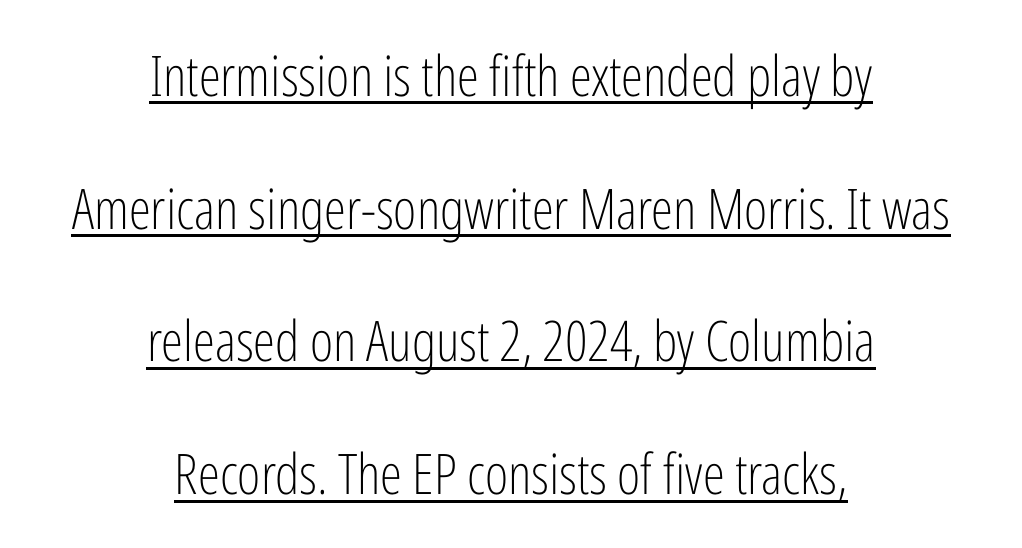
The image shows 56 px light, condensed sans-serif type, upright; set centered, loose line spacing (2.37x), normal letter spacing, underlined; low stroke contrast and a medium x-height.
